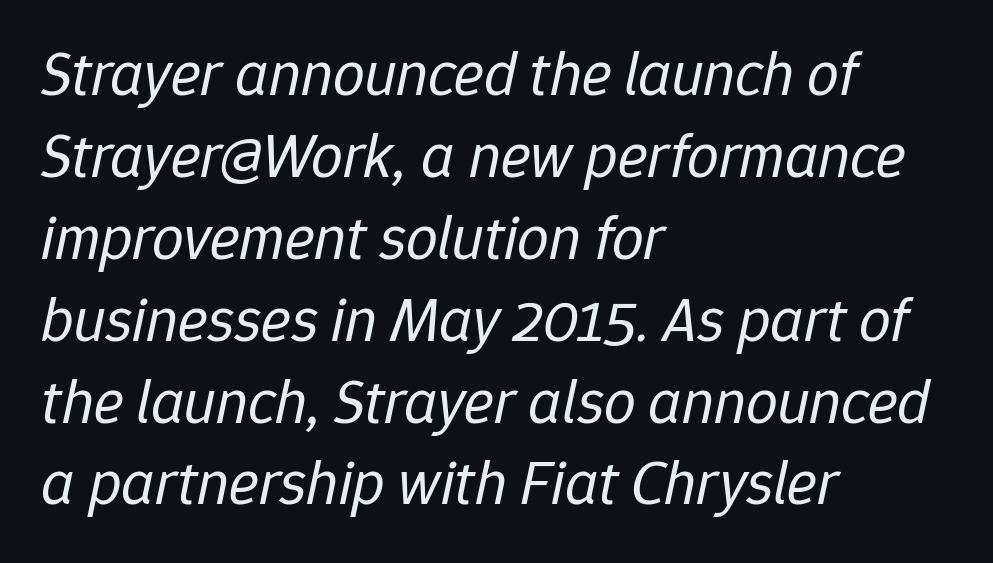
{"italic": "yes", "lean": "right", "slant_degrees": 12, "bold": "no", "weight": "regular", "width": "normal", "stroke_contrast": "low", "x_height": "medium", "monospaced": "no", "underline": "no", "align": "left", "line_spacing": "normal", "line_spacing_ratio": 1.3, "letter_spacing": "normal", "letter_spacing_em": 0.0, "glyph_px": 63}
